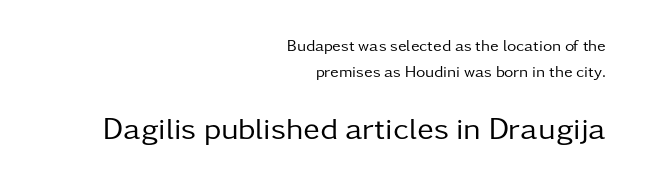
Two sizes are in play, and the larger belongs to the second block. Bold? No — there's no thickening of the strokes. A typesetter would label this face a sans. The letters stand straight up with perfectly vertical stems. One-word summary of the alignment: right. Tracking value appears to be zero — textbook default spacing.
